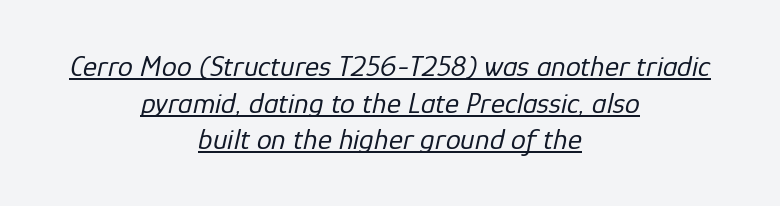
{"italic": "yes", "lean": "right", "slant_degrees": 12, "bold": "no", "weight": "regular", "width": "normal", "stroke_contrast": "low", "x_height": "medium", "monospaced": "no", "underline": "yes", "align": "center", "line_spacing_ratio": 1.22, "letter_spacing": "normal", "letter_spacing_em": 0.0, "glyph_px": 30}
